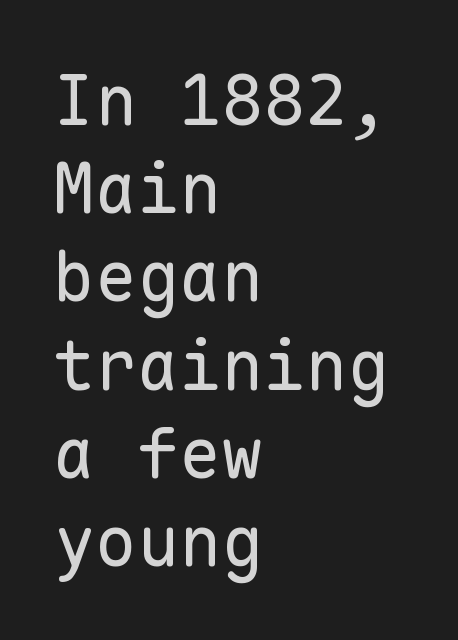
{"serif": "no", "italic": "no", "bold": "no", "weight": "regular", "width": "normal", "stroke_contrast": "low", "x_height": "medium", "monospaced": "yes", "underline": "no", "align": "left", "line_spacing": "normal", "line_spacing_ratio": 1.26, "letter_spacing": "normal", "letter_spacing_em": 0.0, "glyph_px": 70}
